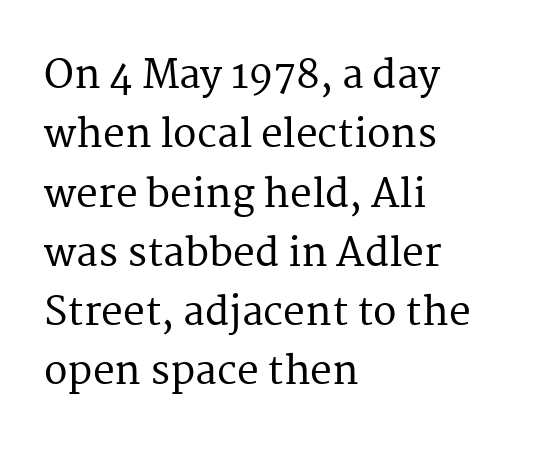
{"serif": "yes", "italic": "no", "width": "normal", "stroke_contrast": "medium", "x_height": "medium", "monospaced": "no", "underline": "no", "align": "left", "line_spacing": "normal", "line_spacing_ratio": 1.52, "letter_spacing": "normal", "letter_spacing_em": 0.0, "glyph_px": 39}
